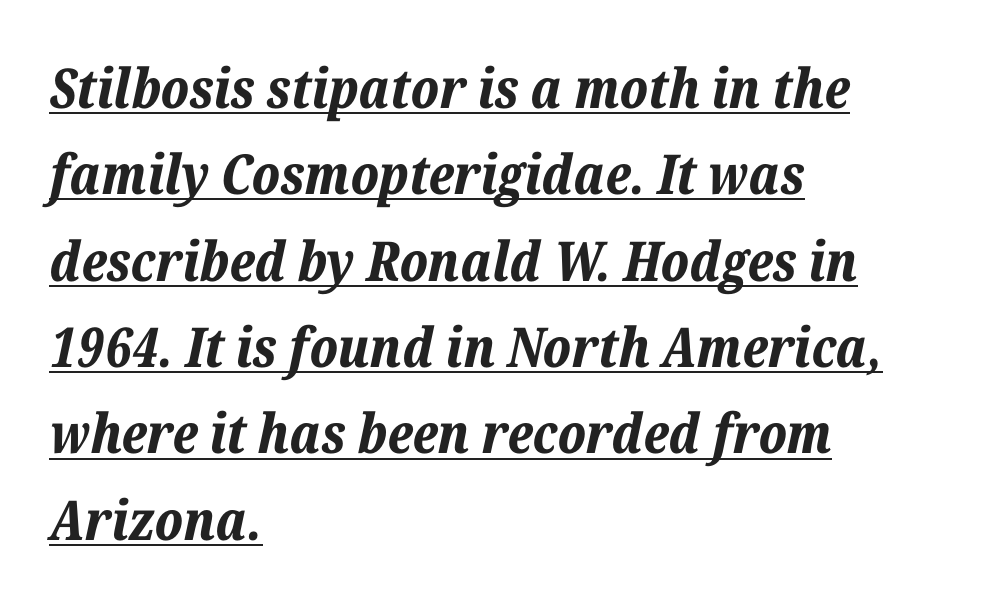
{"italic": "yes", "lean": "right", "slant_degrees": 12, "bold": "yes", "weight": "bold", "width": "normal", "stroke_contrast": "low", "x_height": "medium", "monospaced": "no", "underline": "yes", "align": "left", "line_spacing": "normal", "line_spacing_ratio": 1.57, "letter_spacing": "normal", "letter_spacing_em": 0.0, "glyph_px": 55}
